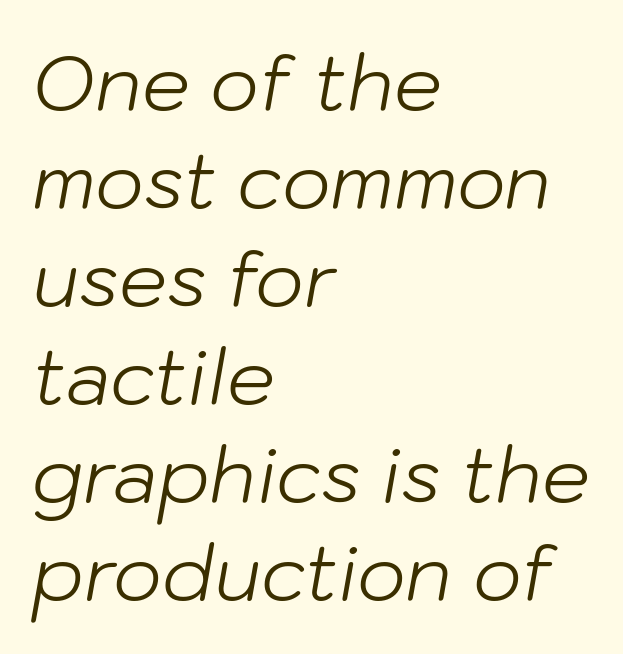
You can tell it's italic because the verticals aren't actually vertical. The type is set solid horizontally, with unmodified tracking. The letters advance in unequal steps, a hallmark of proportional type. The typesetting does not lean heavy: it is not bold.
